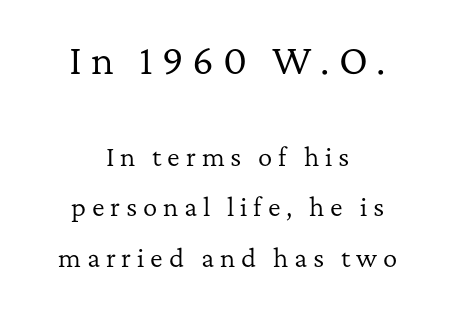
Typesetter's note — upper block bumped up in size, lower block left smaller. The characters are drawn with everyday or finer stroke widths. Any mark beneath the type? The region is blank. What stands out about the letter spacing? Its width — letters are far apart. Character widths vary here, with narrow letters taking less room than wide ones.
